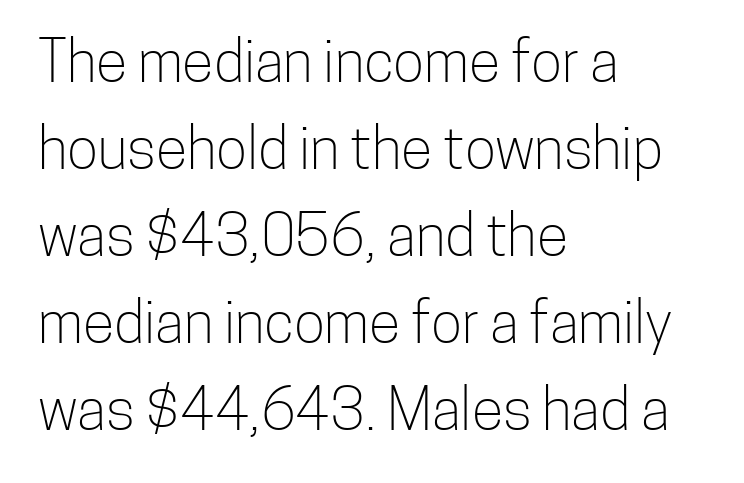
The image shows 58 px light, condensed sans-serif type, upright; set left-aligned, normal line spacing (1.5x), normal letter spacing, not underlined; low stroke contrast and a medium x-height.
